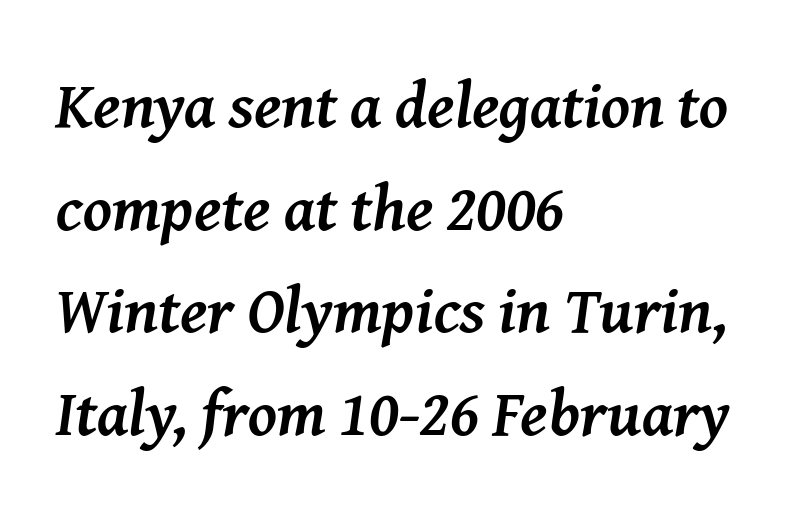
This sample has the flowing, uneven cadence of proportional lettering. The line-height multiplier appears to be the usual default. Yep, that's italic — everything's leaning. Short and long lines alike share a common starting point at left. What kind of face is this? One with serifs.
